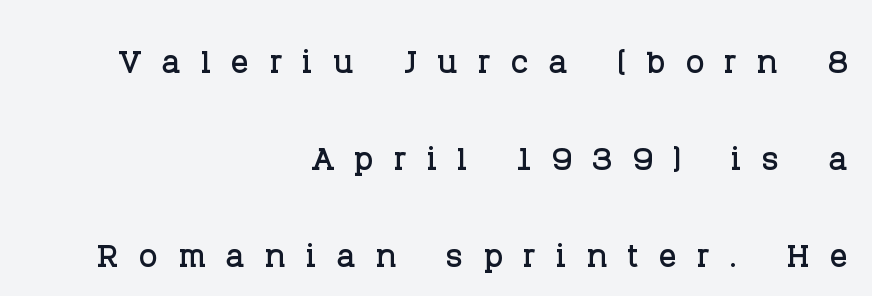
The image shows 44 px serif type, upright; set right-aligned, loose line spacing (2.2x), unusually wide letter spacing (+0.46 em), not underlined; low stroke contrast and a large x-height.
